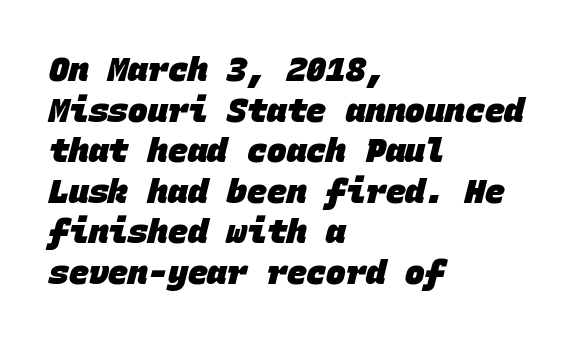
The passage shown is typed in a monospace face where columns stay perfectly aligned. Notice how thick the strokes are: this is what a full bold looks like. Bare-footed words on every line. How are the letters spaced? Ordinarily, with no added tracking.
